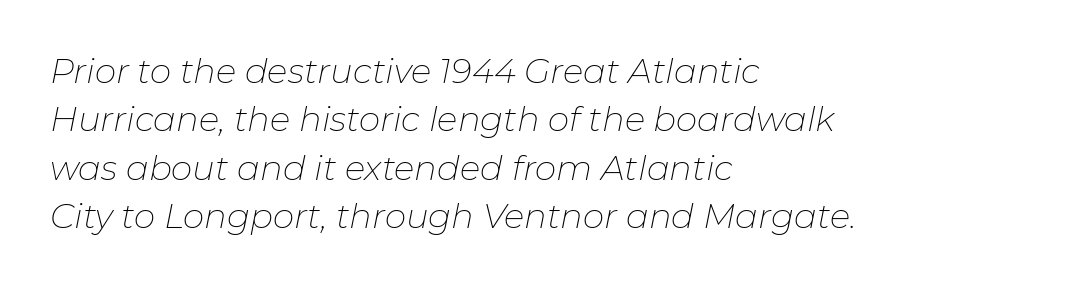
Q: Is the text bold? A: No.
Q: Is the text italic (slanted)? A: Yes, it leans right by about 11 degrees.
Q: Is the text underlined? A: No.
Q: How is the paragraph aligned? A: Left-aligned.
Q: Is the spacing between letters normal or unusually wide? A: Normal.
Q: Is the spacing between lines tight, normal or loose? A: Normal.
Q: Width (condensed, normal, or wide)? A: Normal.
Q: Stroke contrast? A: Low.
Q: x-height? A: Medium.
Q: Monospaced? A: No.
